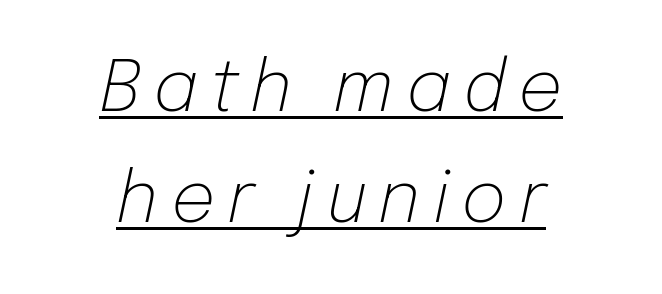
Stroke thickness stays within the range of a standard reading face or lighter. Caption: lettering with a line underneath. It's the slanting kind of type. This sample has the flowing, uneven cadence of proportional lettering. Summary of vertical rhythm: regular, with standard interline spacing.
